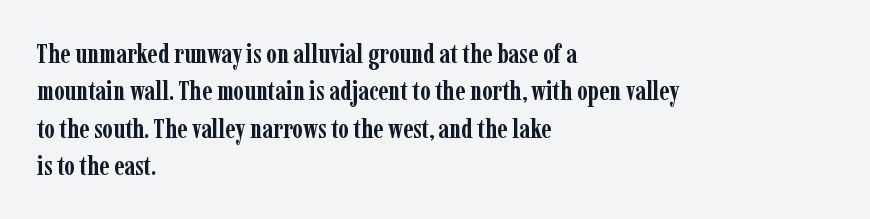
Q: Is the text bold? A: Yes.
Q: Is the text italic (slanted)? A: No, it is upright.
Q: Is the text underlined? A: No.
Q: How is the paragraph aligned? A: Left-aligned.
Q: Is the spacing between letters normal or unusually wide? A: Normal.
Q: Is the spacing between lines tight, normal or loose? A: Normal.
